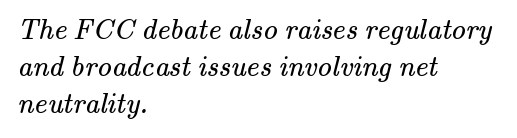
{"serif": "yes", "bold": "no", "weight": "regular", "width": "normal", "stroke_contrast": "medium", "x_height": "small", "monospaced": "no", "underline": "no", "align": "left", "line_spacing": "normal", "line_spacing_ratio": 1.27, "letter_spacing": "normal", "letter_spacing_em": 0.0, "glyph_px": 29}
